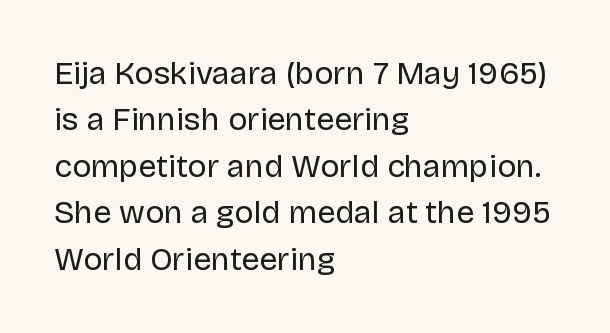
Q: Is the text bold? A: No.
Q: Is the text italic (slanted)? A: No, it is upright.
Q: Is the typeface a serif or a sans-serif typeface? A: Sans-serif.
Q: Is the text underlined? A: No.
Q: How is the paragraph aligned? A: Left-aligned.
Q: Is the spacing between letters normal or unusually wide? A: Normal.
Q: Is the spacing between lines tight, normal or loose? A: Normal.
Q: Width (condensed, normal, or wide)? A: Normal.
Q: Stroke contrast? A: Low.
Q: x-height? A: Large.
Q: Monospaced? A: No.
